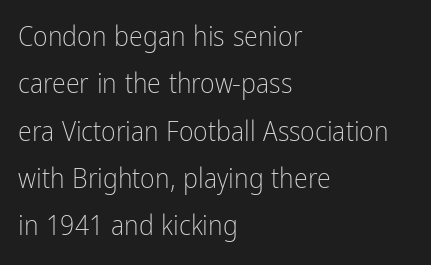
Q: Is the text bold? A: No.
Q: Is the text italic (slanted)? A: No, it is upright.
Q: Is the typeface a serif or a sans-serif typeface? A: Sans-serif.
Q: Is the text underlined? A: No.
Q: How is the paragraph aligned? A: Left-aligned.
Q: Is the spacing between letters normal or unusually wide? A: Normal.
Q: Is the spacing between lines tight, normal or loose? A: Normal.
Q: Width (condensed, normal, or wide)? A: Condensed.
Q: Stroke contrast? A: Low.
Q: x-height? A: Medium.
Q: Monospaced? A: No.
